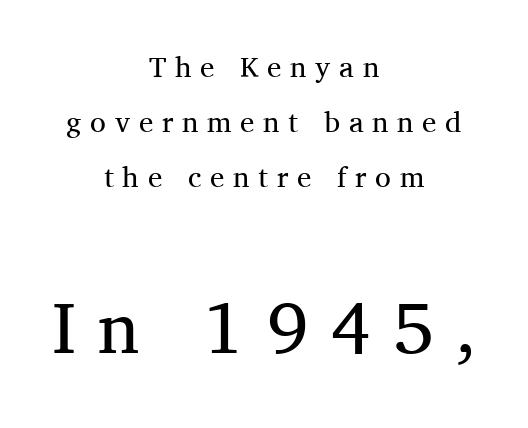
{"serif": "yes", "italic": "no", "bold": "no", "weight": "regular", "width": "normal", "stroke_contrast": "medium", "x_height": "medium", "monospaced": "no", "underline": "no", "align": "center", "line_spacing_ratio": 1.89, "letter_spacing": "wide", "letter_spacing_em": 0.3, "larger_block": "second", "size_ratio": 2.52, "glyph_px": 73}
